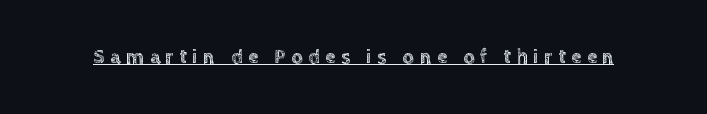
The image shows 20 px text type, upright; set unusually wide letter spacing (+0.29 em), underlined.
